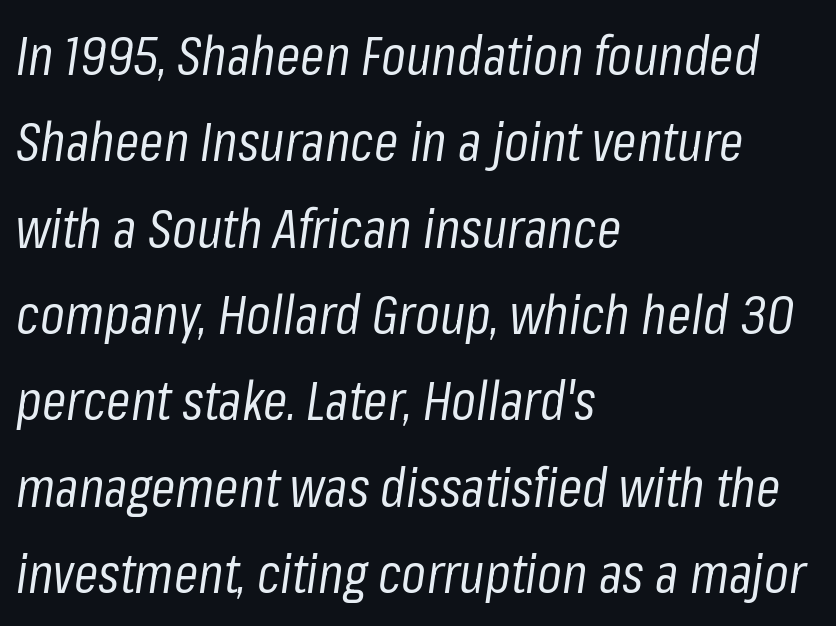
Q: Is the text bold? A: No.
Q: Is the text italic (slanted)? A: Yes, it leans right by about 8 degrees.
Q: Is the text underlined? A: No.
Q: How is the paragraph aligned? A: Left-aligned.
Q: Is the spacing between letters normal or unusually wide? A: Normal.
Q: Is the spacing between lines tight, normal or loose? A: Normal.
Q: Width (condensed, normal, or wide)? A: Condensed.
Q: Stroke contrast? A: Low.
Q: x-height? A: Medium.
Q: Monospaced? A: No.
